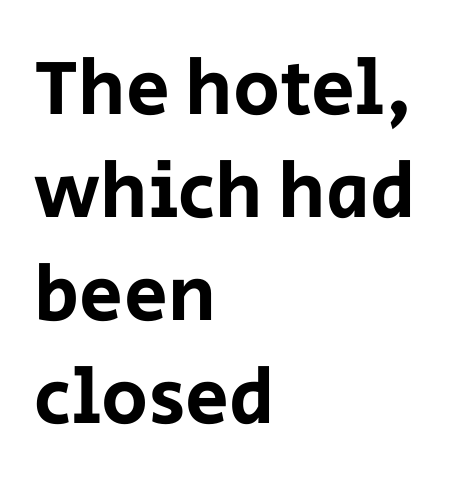
These lines stack with their left ends in a neat column. The rows are spaced the way most documents space them. Style check: upright. Standard letterfit; no display-style spreading of the glyphs.
